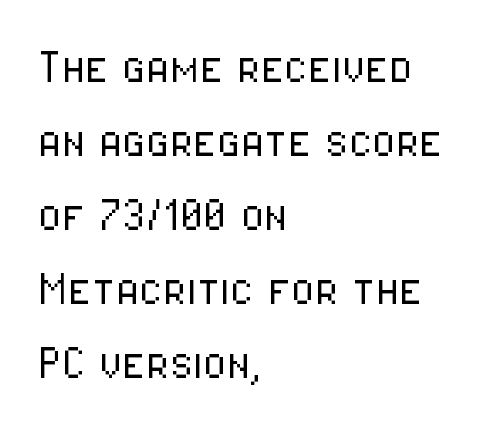
Q: Is the text bold? A: No.
Q: Is the text italic (slanted)? A: No, it is upright.
Q: Is the typeface a serif or a sans-serif typeface? A: Sans-serif.
Q: Is the text underlined? A: No.
Q: How is the paragraph aligned? A: Left-aligned.
Q: Is the spacing between letters normal or unusually wide? A: Normal.
Q: Is the spacing between lines tight, normal or loose? A: Normal.
Q: Width (condensed, normal, or wide)? A: Condensed.
Q: Stroke contrast? A: Low.
Q: x-height? A: Medium.
Q: Monospaced? A: No.
